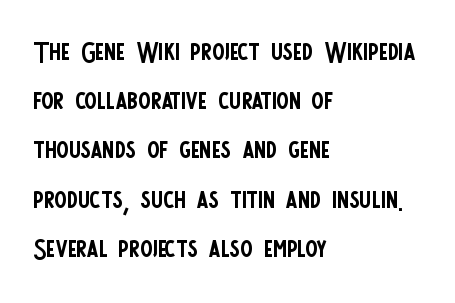
The image shows 37 px regular-weight, condensed sans-serif type, upright; set left-aligned, normal line spacing (1.33x), normal letter spacing, not underlined; low stroke contrast and a large x-height.
